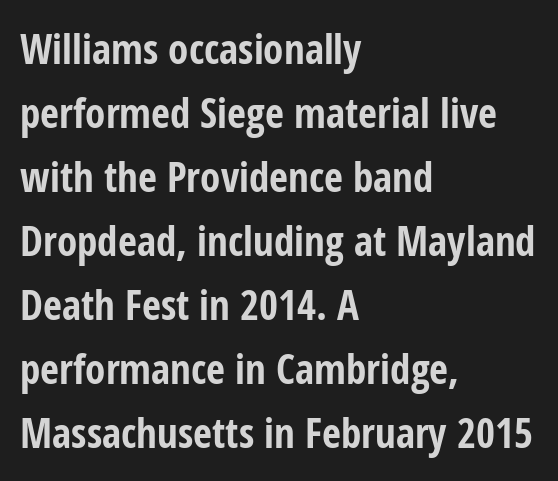
Q: Is the text bold? A: Yes.
Q: Is the text italic (slanted)? A: No, it is upright.
Q: Is the typeface a serif or a sans-serif typeface? A: Sans-serif.
Q: Is the text underlined? A: No.
Q: How is the paragraph aligned? A: Left-aligned.
Q: Is the spacing between letters normal or unusually wide? A: Normal.
Q: Is the spacing between lines tight, normal or loose? A: Normal.
Q: Width (condensed, normal, or wide)? A: Condensed.
Q: Stroke contrast? A: Low.
Q: x-height? A: Medium.
Q: Monospaced? A: No.
